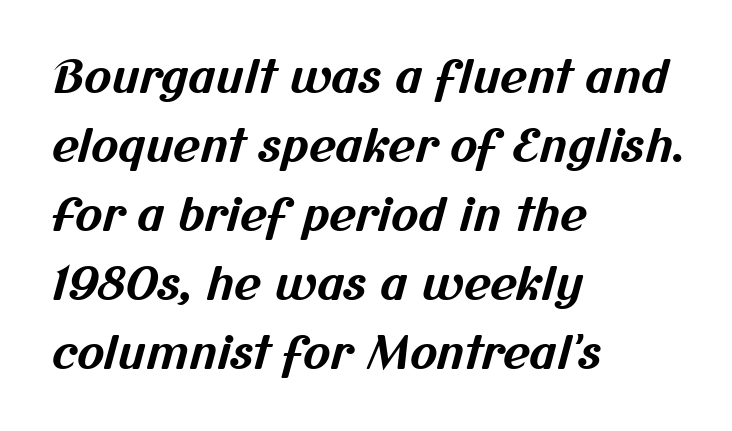
Compared with an ordinary text face, these strokes are far heavier — a full bold. Grotesque or geometric, the face here clearly has no serifs. The type is set solid horizontally, with unmodified tracking. A normal amount of white space separates one row of letters from the next. Is this a fixed-width face? No — the glyphs have proportional, varying widths. Rule under the text: the space is simply empty.
